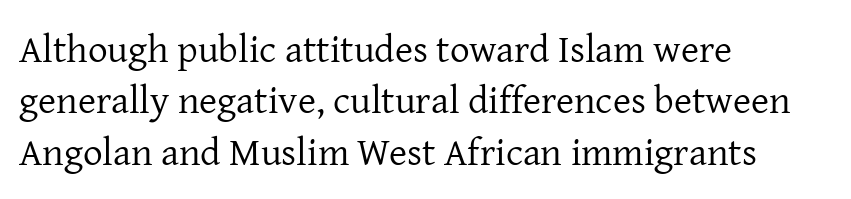
The lines are quadded left. Lines of text with bare space underneath. Glyph-to-glyph distance matches everyday printed text. Is the type heavy? It reads as light-to-regular instead.
